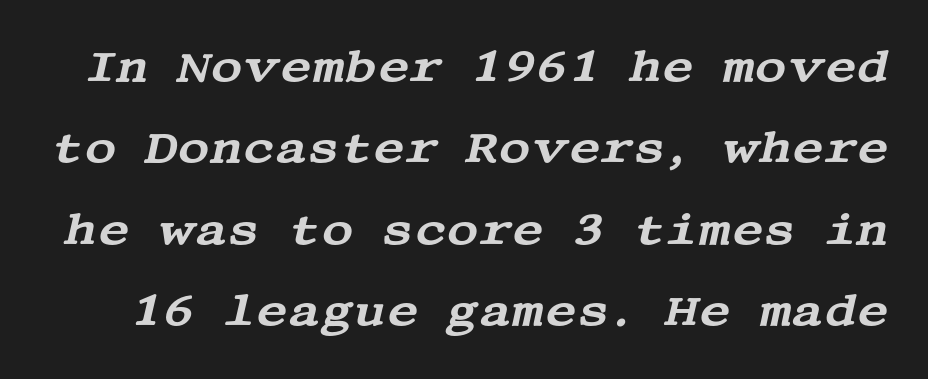
Is this a sans? No — the strokes have serifs. Every character sits at an angle, as italics do. Rule under the text: the space is simply empty. Glyph-to-glyph distance matches everyday printed text.
